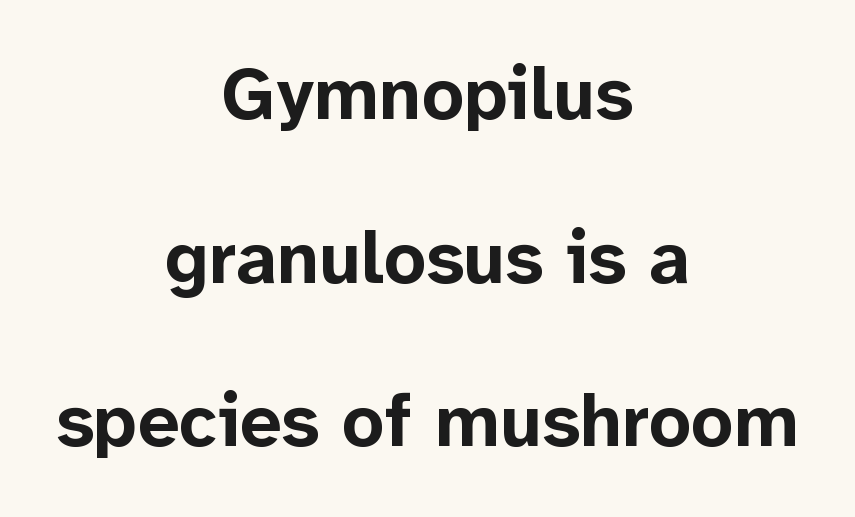
The image shows 74 px bold sans-serif type, upright; set centered, loose line spacing (2.21x), normal letter spacing, not underlined; low stroke contrast and a medium x-height.
